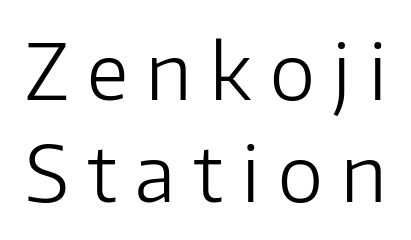
The image shows 77 px light sans-serif type, upright; set normal line spacing (1.33x), unusually wide letter spacing (+0.24 em), not underlined; low stroke contrast and a medium x-height.
